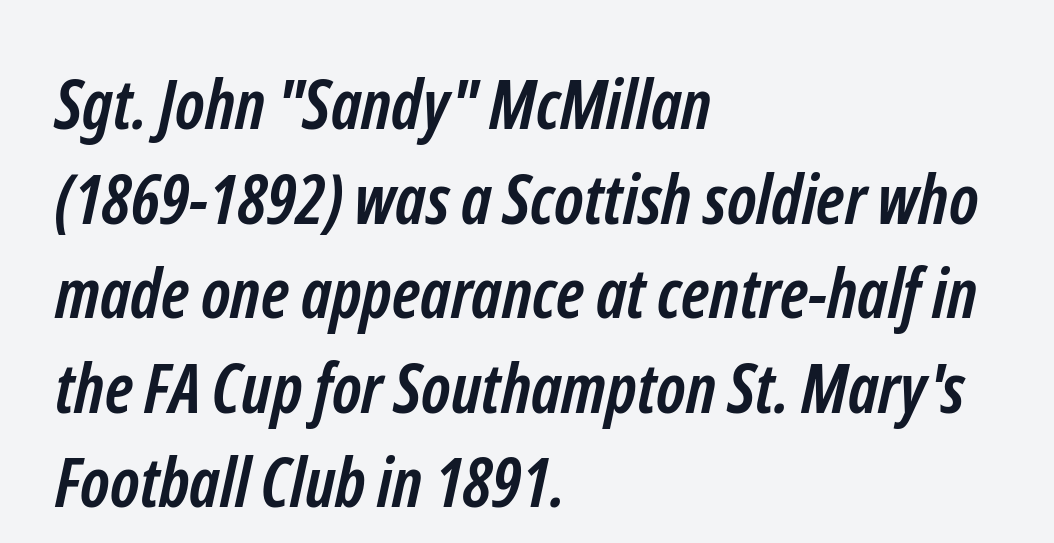
Q: Is the text bold? A: Yes.
Q: Is the typeface a serif or a sans-serif typeface? A: Sans-serif.
Q: Is the text underlined? A: No.
Q: How is the paragraph aligned? A: Left-aligned.
Q: Is the spacing between letters normal or unusually wide? A: Normal.
Q: Is the spacing between lines tight, normal or loose? A: Normal.
Q: Width (condensed, normal, or wide)? A: Condensed.
Q: Stroke contrast? A: Low.
Q: x-height? A: Medium.
Q: Monospaced? A: No.
